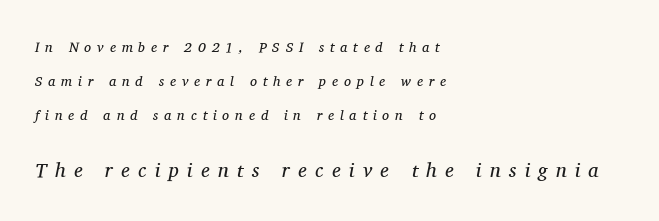
Q: Is the text bold? A: No.
Q: Is the text italic (slanted)? A: Yes, it leans right by about 11 degrees.
Q: Is the text underlined? A: No.
Q: How is the paragraph aligned? A: Left-aligned.
Q: Is the spacing between letters normal or unusually wide? A: Unusually wide.
Q: Is the spacing between lines tight, normal or loose? A: Loose.
Q: Which block of text is set in a larger size, the first (top) or the second (bottom)? A: The second (bottom) one.
